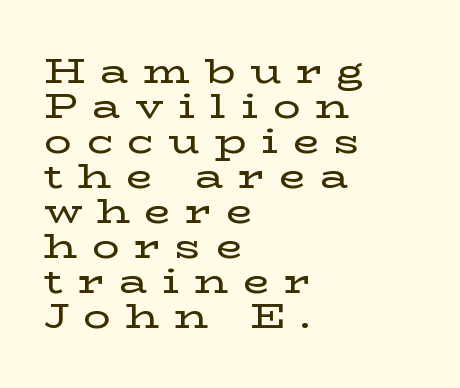
Q: Is the text italic (slanted)? A: No, it is upright.
Q: Is the typeface a serif or a sans-serif typeface? A: Serif.
Q: Is the text underlined? A: No.
Q: How is the paragraph aligned? A: Left-aligned.
Q: Is the spacing between letters normal or unusually wide? A: Unusually wide.
Q: Is the spacing between lines tight, normal or loose? A: Tight.
Q: Width (condensed, normal, or wide)? A: Wide.
Q: Stroke contrast? A: Low.
Q: x-height? A: Medium.
Q: Monospaced? A: No.
